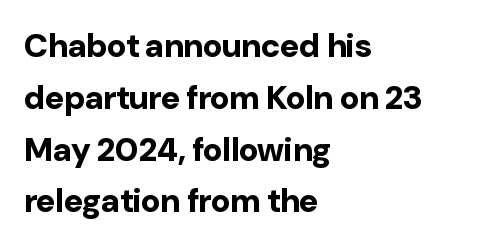
Q: Is the text bold? A: Yes.
Q: Is the text italic (slanted)? A: No, it is upright.
Q: Is the typeface a serif or a sans-serif typeface? A: Sans-serif.
Q: Is the text underlined? A: No.
Q: How is the paragraph aligned? A: Left-aligned.
Q: Is the spacing between letters normal or unusually wide? A: Normal.
Q: Is the spacing between lines tight, normal or loose? A: Normal.
Q: Width (condensed, normal, or wide)? A: Normal.
Q: Stroke contrast? A: Low.
Q: x-height? A: Medium.
Q: Monospaced? A: No.
